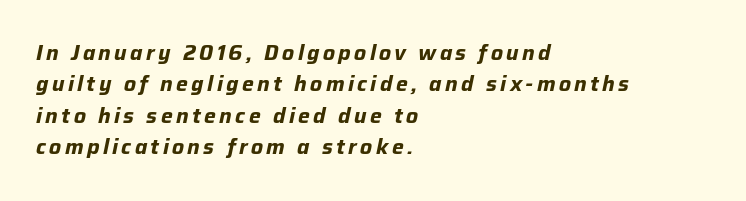
{"italic": "yes", "lean": "right", "slant_degrees": 12, "bold": "yes", "underline": "no", "align": "left", "line_spacing": "normal", "line_spacing_ratio": 1.5, "glyph_px": 21}
